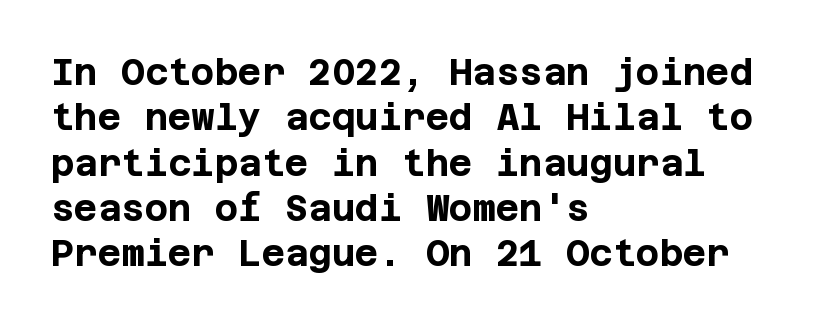
Q: Is the text bold? A: Yes.
Q: Is the text italic (slanted)? A: No, it is upright.
Q: Is the typeface a serif or a sans-serif typeface? A: Sans-serif.
Q: Is the text underlined? A: No.
Q: How is the paragraph aligned? A: Left-aligned.
Q: Is the spacing between letters normal or unusually wide? A: Normal.
Q: Is the spacing between lines tight, normal or loose? A: Normal.
Q: Width (condensed, normal, or wide)? A: Normal.
Q: Stroke contrast? A: Low.
Q: x-height? A: Large.
